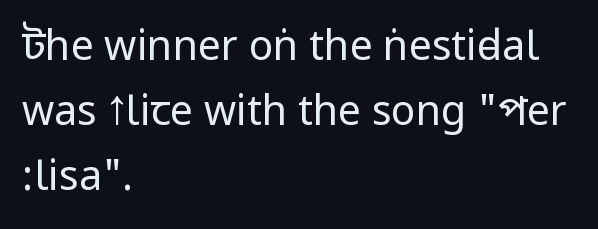
The leading is moderate, giving the passage an even texture. Clear beneath every line of the passage. Line starts are locked; line ends wander. The characters display no serif detailing; their extremities are plain.
